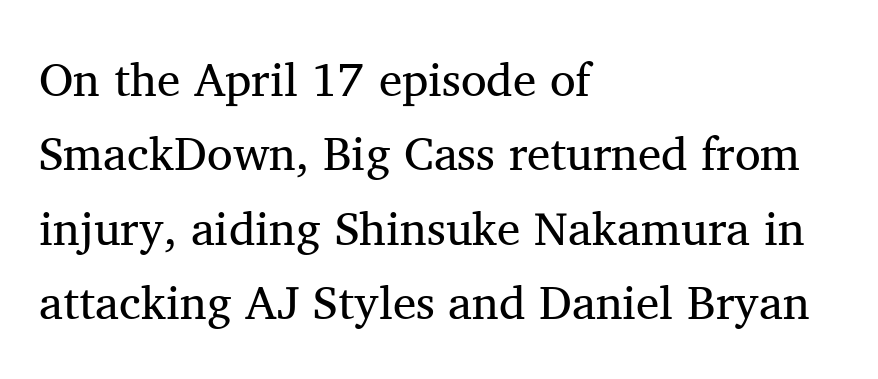
Q: Is the text bold? A: No.
Q: Is the text italic (slanted)? A: No, it is upright.
Q: Is the typeface a serif or a sans-serif typeface? A: Serif.
Q: Is the text underlined? A: No.
Q: How is the paragraph aligned? A: Left-aligned.
Q: Is the spacing between letters normal or unusually wide? A: Normal.
Q: Is the spacing between lines tight, normal or loose? A: Normal.
Q: Width (condensed, normal, or wide)? A: Normal.
Q: Stroke contrast? A: Medium.
Q: x-height? A: Medium.
Q: Monospaced? A: No.
